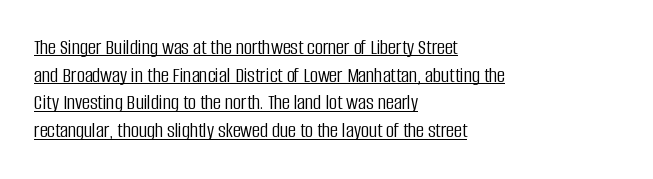
The image shows 22 px text type, upright; set left-aligned, normal line spacing (1.26x), normal letter spacing, underlined.
